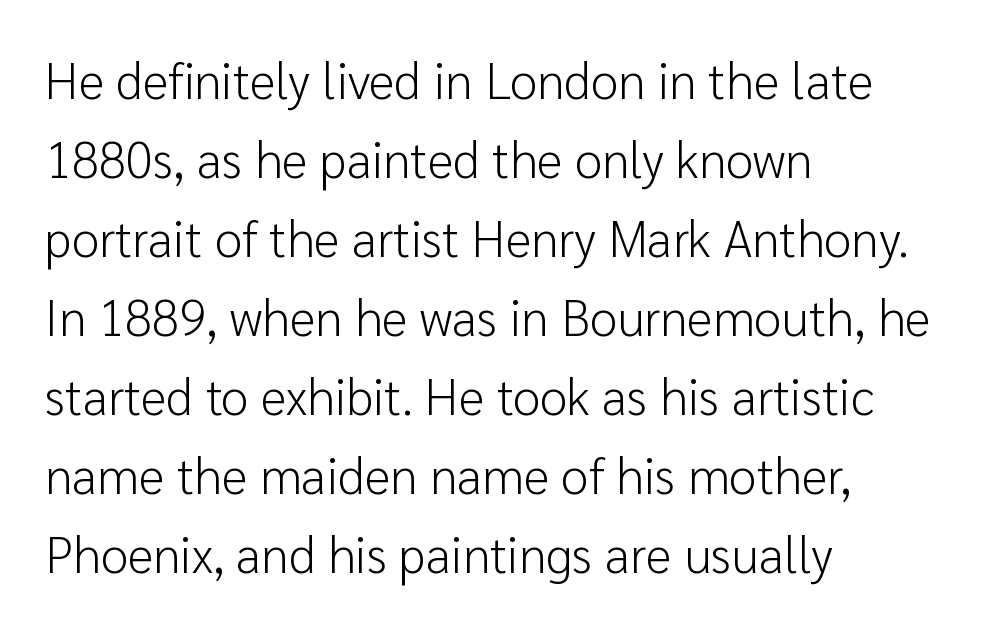
Q: Is the text bold? A: No.
Q: Is the text italic (slanted)? A: No, it is upright.
Q: Is the typeface a serif or a sans-serif typeface? A: Sans-serif.
Q: Is the text underlined? A: No.
Q: How is the paragraph aligned? A: Left-aligned.
Q: Is the spacing between letters normal or unusually wide? A: Normal.
Q: Is the spacing between lines tight, normal or loose? A: Normal.
Q: Width (condensed, normal, or wide)? A: Normal.
Q: Stroke contrast? A: Low.
Q: x-height? A: Medium.
Q: Monospaced? A: No.
